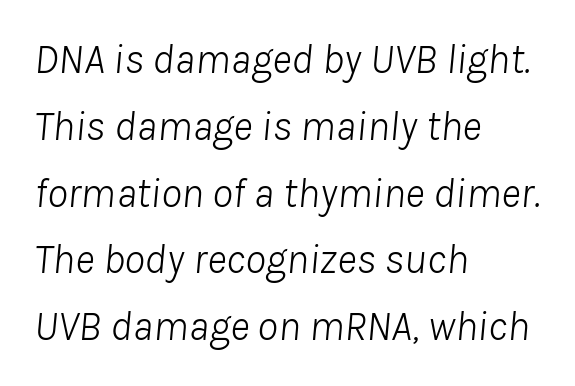
Q: Is the text bold? A: No.
Q: Is the text italic (slanted)? A: Yes, it leans right by about 8 degrees.
Q: Is the text underlined? A: No.
Q: How is the paragraph aligned? A: Left-aligned.
Q: Is the spacing between letters normal or unusually wide? A: Normal.
Q: Is the spacing between lines tight, normal or loose? A: Normal.
Q: Width (condensed, normal, or wide)? A: Normal.
Q: Stroke contrast? A: Low.
Q: x-height? A: Medium.
Q: Monospaced? A: No.
